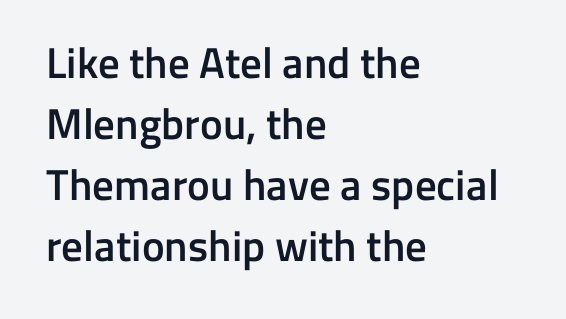
Q: Is the text bold? A: Semi-bold.
Q: Is the text italic (slanted)? A: No, it is upright.
Q: Is the typeface a serif or a sans-serif typeface? A: Sans-serif.
Q: Is the text underlined? A: No.
Q: How is the paragraph aligned? A: Left-aligned.
Q: Is the spacing between letters normal or unusually wide? A: Normal.
Q: Is the spacing between lines tight, normal or loose? A: Normal.
Q: Width (condensed, normal, or wide)? A: Normal.
Q: Stroke contrast? A: Low.
Q: x-height? A: Medium.
Q: Monospaced? A: No.
